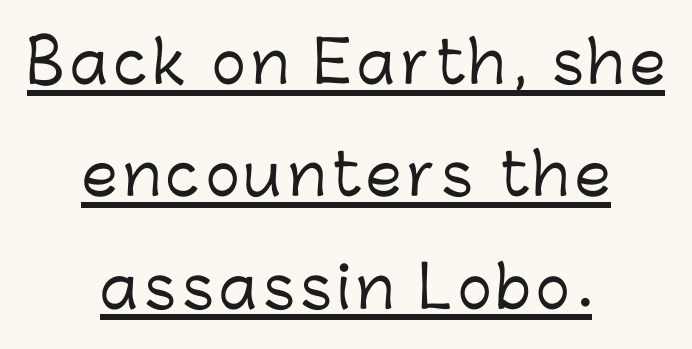
Notice how the stems are strictly vertical — no italics here. Regarding leading, the lines here are spaced well apart. Looks like regular typesetting: each glyph gets only the width it needs. Nope, no serifs anywhere on these letters. The passage is arranged like a title page — every line centered. Emphasis is given by a line drawn under the lettering.
